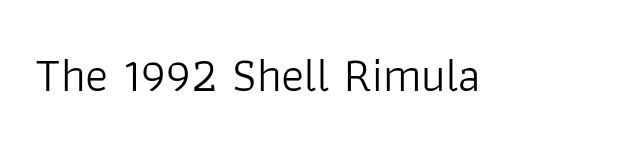
There is no visible air inserted between adjacent glyphs. The face used here is a sans, in the tradition of grotesques and geometrics. The letters advance in unequal steps, a hallmark of proportional type. Clear beneath every line of the passage.
